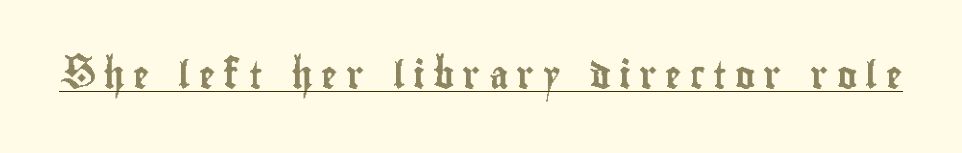
Q: Is the text italic (slanted)? A: No, it is upright.
Q: Is the text underlined? A: Yes.
Q: Is the spacing between letters normal or unusually wide? A: Unusually wide.
